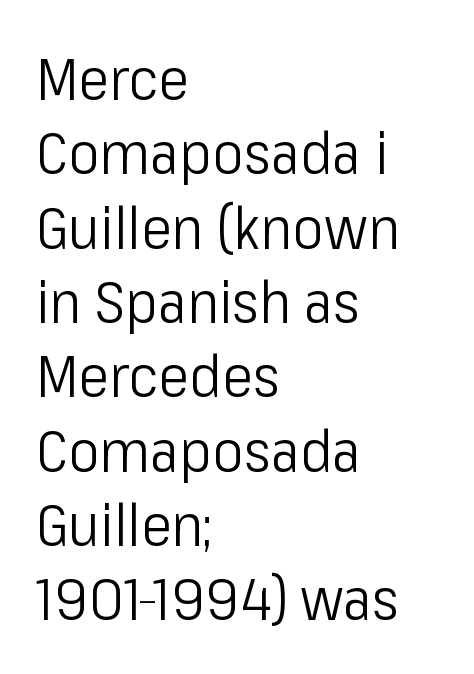
{"serif": "no", "italic": "no", "bold": "no", "weight": "light", "width": "condensed", "stroke_contrast": "low", "x_height": "medium", "monospaced": "no", "underline": "no", "align": "left", "line_spacing": "normal", "line_spacing_ratio": 1.26, "letter_spacing": "normal", "letter_spacing_em": 0.0, "glyph_px": 59}
